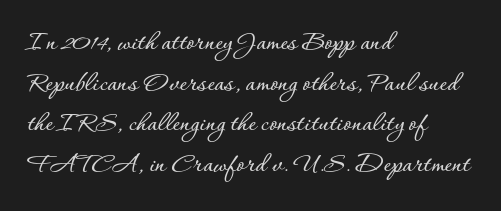
Q: Is the text italic (slanted)? A: Yes.
Q: Is the text underlined? A: No.
Q: How is the paragraph aligned? A: Left-aligned.
Q: Is the spacing between letters normal or unusually wide? A: Normal.
Q: Is the spacing between lines tight, normal or loose? A: Normal.
Q: Width (condensed, normal, or wide)? A: Normal.
Q: Stroke contrast? A: Low.
Q: x-height? A: Small.
Q: Monospaced? A: No.
